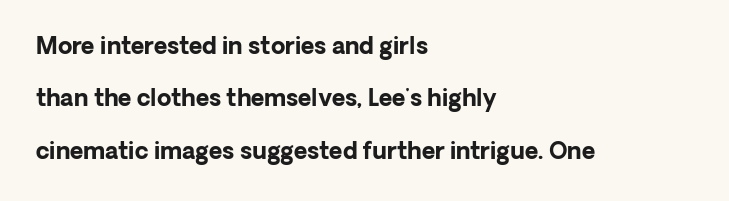
The image shows 23 px bold type, upright; set left-aligned, loose line spacing (2.28x), normal letter spacing, not underlined.
